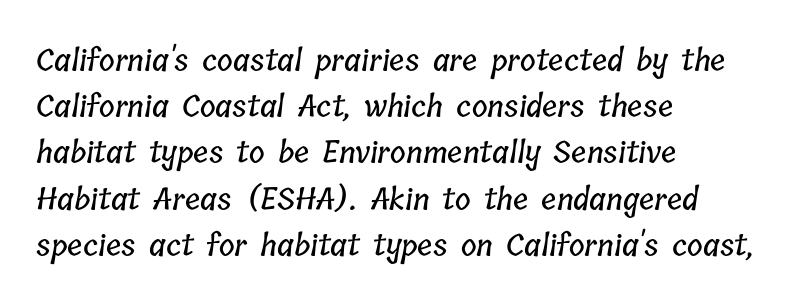
{"width": "condensed", "stroke_contrast": "low", "x_height": "medium", "monospaced": "no", "underline": "no", "align": "left", "line_spacing": "normal", "line_spacing_ratio": 1.54, "letter_spacing": "normal", "letter_spacing_em": 0.0, "glyph_px": 30}
